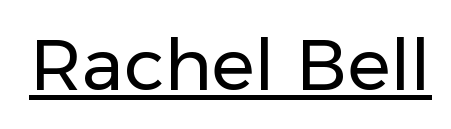
Q: Is the text bold? A: No.
Q: Is the text italic (slanted)? A: No, it is upright.
Q: Is the typeface a serif or a sans-serif typeface? A: Sans-serif.
Q: Is the text underlined? A: Yes.
Q: Is the spacing between letters normal or unusually wide? A: Normal.
Q: Width (condensed, normal, or wide)? A: Normal.
Q: Stroke contrast? A: Low.
Q: x-height? A: Medium.
Q: Monospaced? A: No.
